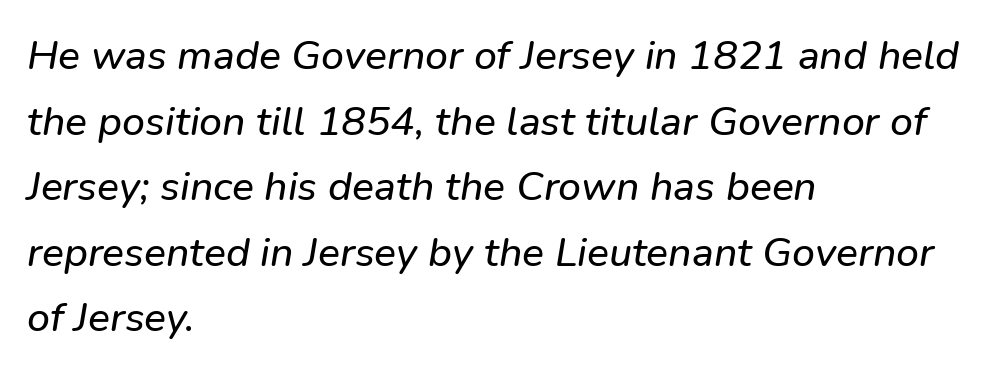
{"serif": "no", "width": "normal", "stroke_contrast": "low", "x_height": "medium", "monospaced": "no", "underline": "no", "align": "left", "line_spacing": "normal", "line_spacing_ratio": 1.6, "letter_spacing": "normal", "letter_spacing_em": 0.0, "glyph_px": 41}
